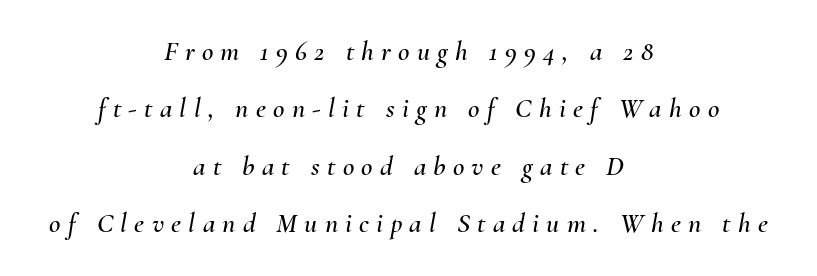
An italicized treatment has been applied to the whole sample. These lines are rendered in a variable-pitch font. Letters rest on an invisible, unmarked baseline. Layout note: lines centered.
